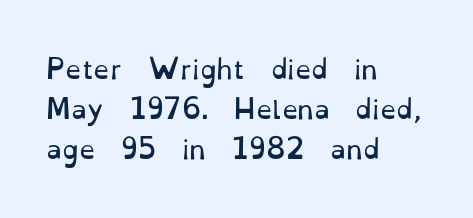
{"italic": "no", "bold": "no", "underline": "no", "align": "left", "line_spacing": "normal", "line_spacing_ratio": 1.53, "letter_spacing": "normal", "letter_spacing_em": 0.0, "glyph_px": 26}
